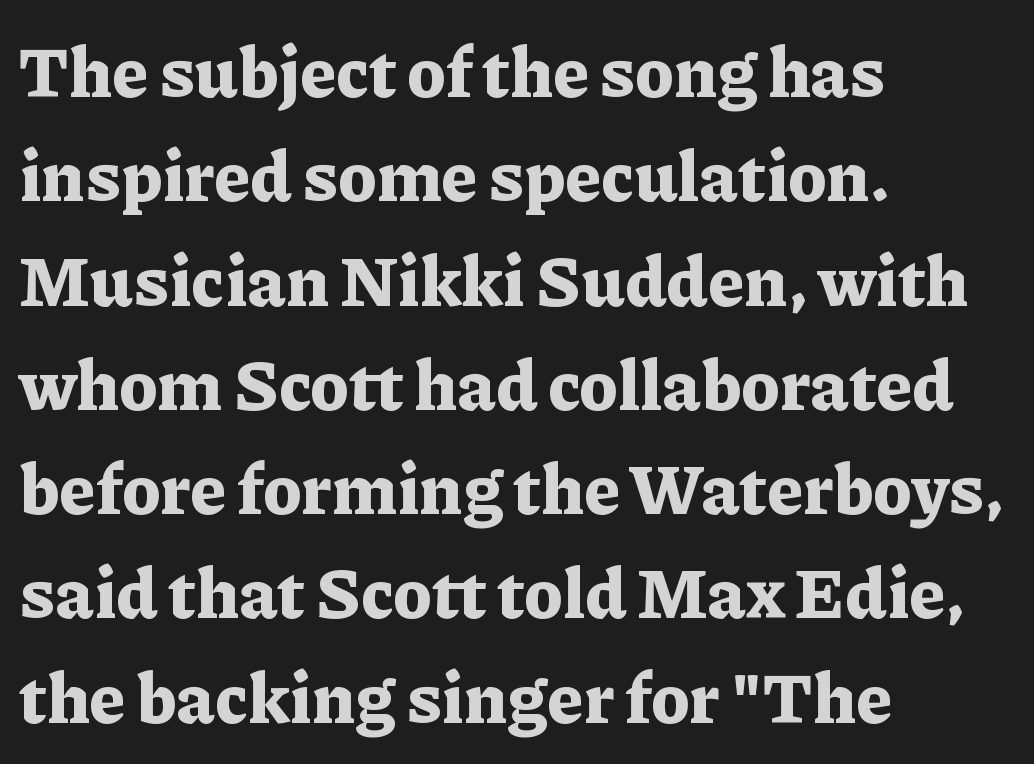
The image shows 70 px bold serif type, upright; set left-aligned, normal line spacing (1.49x), normal letter spacing, not underlined; low stroke contrast and a medium x-height.
